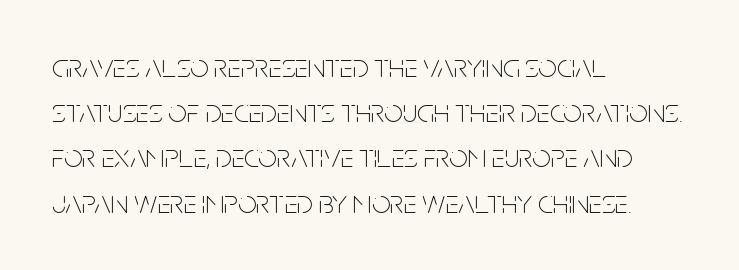
{"serif": "no", "italic": "no", "bold": "no", "weight": "thin", "width": "condensed", "stroke_contrast": "low", "x_height": "large", "monospaced": "no", "underline": "no", "align": "left", "line_spacing": "normal", "line_spacing_ratio": 1.37, "letter_spacing": "normal", "letter_spacing_em": 0.0, "glyph_px": 33}
